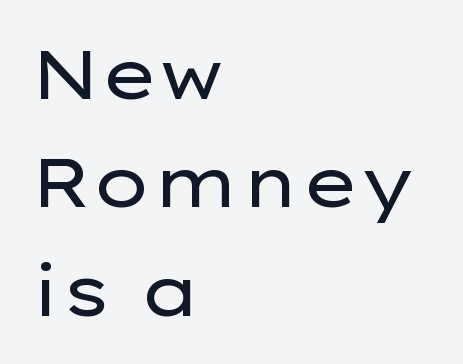
{"serif": "no", "italic": "no", "bold": "no", "weight": "regular", "width": "wide", "stroke_contrast": "low", "x_height": "medium", "monospaced": "no", "underline": "no", "align": "left", "line_spacing": "normal", "line_spacing_ratio": 1.57, "letter_spacing": "normal", "letter_spacing_em": 0.0, "glyph_px": 69}
